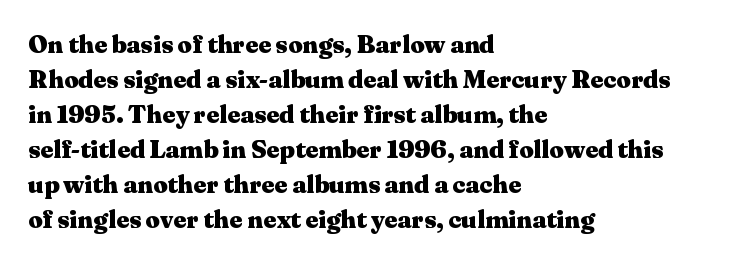
Q: Is the text bold? A: Yes.
Q: Is the text italic (slanted)? A: No, it is upright.
Q: Is the text underlined? A: No.
Q: How is the paragraph aligned? A: Left-aligned.
Q: Is the spacing between letters normal or unusually wide? A: Normal.
Q: Is the spacing between lines tight, normal or loose? A: Normal.
